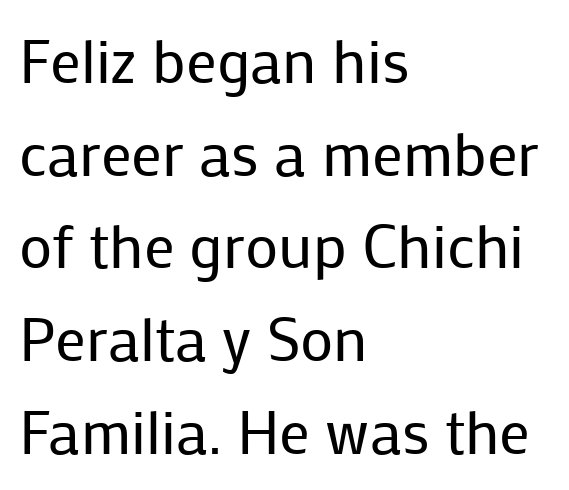
The image shows 61 px regular-weight sans-serif type, upright; set left-aligned, normal line spacing (1.52x), normal letter spacing, not underlined; low stroke contrast and a medium x-height.
